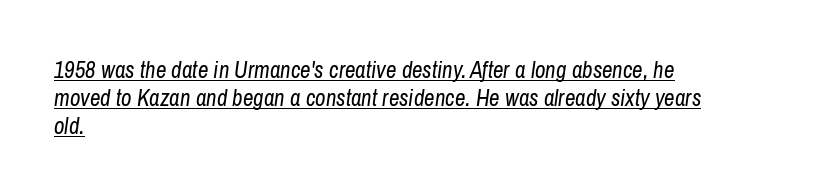
A rule runs beneath these lines of type. Is this a heavy cut? Hardly; it is regular or lighter. Spacing between characters is what you'd get straight out of the box. Does the copy run flush right? No — it runs flush left.
